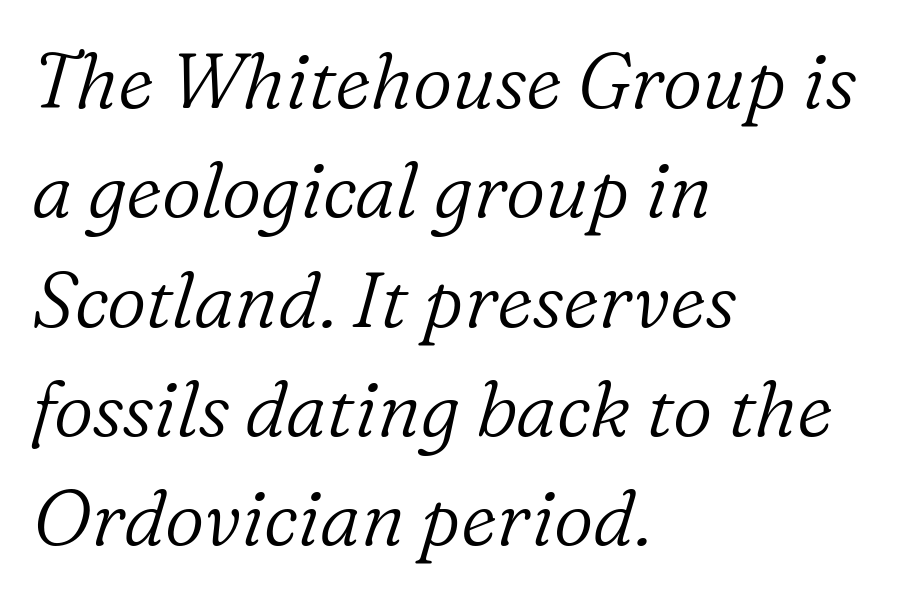
These lines keep a tight, regular rhythm from letter to letter. These lines are rendered in a variable-pitch font. The font's italic variant was chosen for this text. Successive baselines arrive at the customary interval. Letters have the restrained weight of plain body copy at most. The strip under each line holds only bare page.
